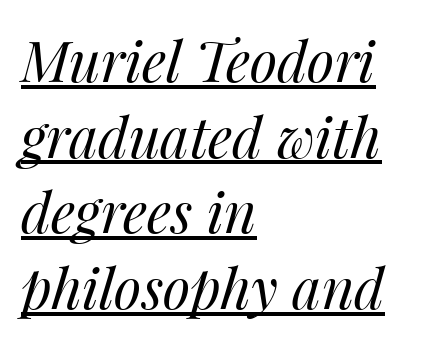
The rendering uses natural spacing where letterforms have individual widths. The words here are underlined. The face used here is rendered with its standard letterfit. Compared with typical paragraphs, the rows here are spaced about the same. Stems and bowls with no extra thickness — not bold. Visually the block forms a straight wall on the left and a jagged coastline on the right.
